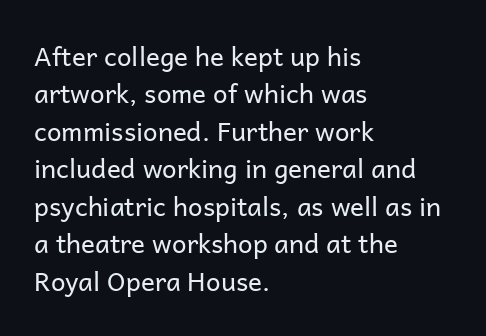
Q: Is the text bold? A: No.
Q: Is the text italic (slanted)? A: No, it is upright.
Q: Is the text underlined? A: No.
Q: How is the paragraph aligned? A: Left-aligned.
Q: Is the spacing between letters normal or unusually wide? A: Normal.
Q: Is the spacing between lines tight, normal or loose? A: Normal.
